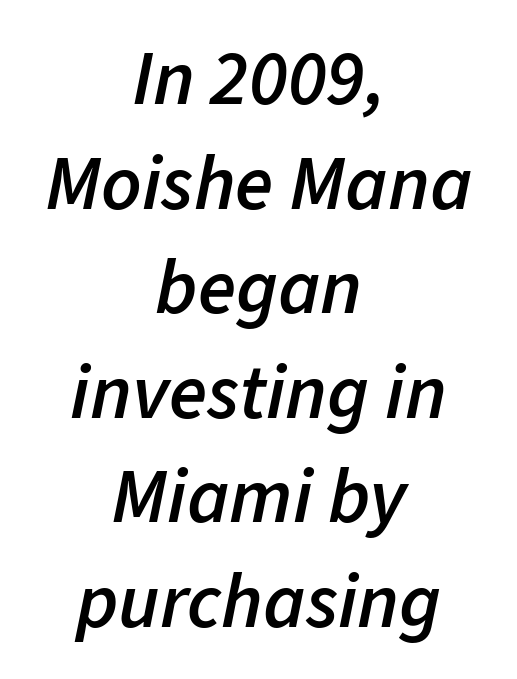
Note the varied advance widths — an 'i' is clearly narrower than an 'm'. Slanted lettering throughout. Its strokes are somewhat broadened, the hallmark of semibold type. Baseline-to-baseline distance is the conventional proportion of letter height.
